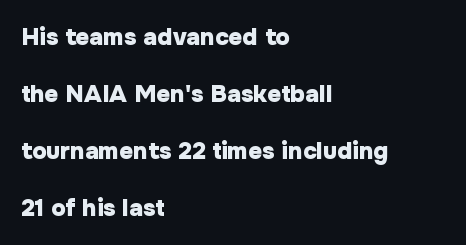
{"italic": "no", "bold": "yes", "underline": "no", "align": "left", "line_spacing": "loose", "line_spacing_ratio": 2.37, "letter_spacing": "normal", "letter_spacing_em": 0.0, "glyph_px": 24}
